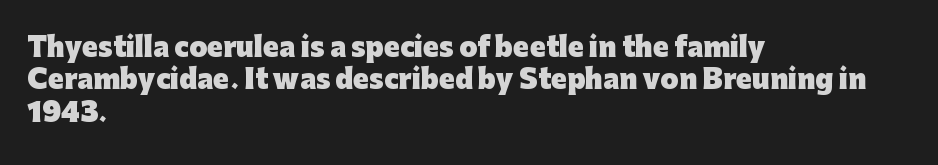
{"italic": "no", "bold": "yes", "underline": "no", "align": "left", "line_spacing": "normal", "line_spacing_ratio": 1.25, "letter_spacing": "normal", "letter_spacing_em": 0.0, "glyph_px": 26}
